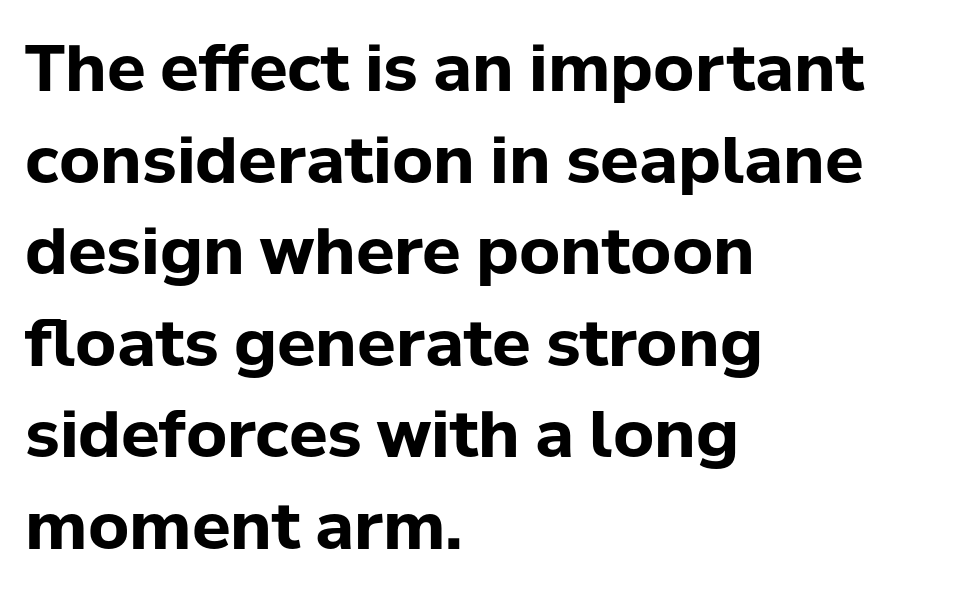
{"serif": "no", "italic": "no", "bold": "yes", "weight": "bold", "width": "normal", "stroke_contrast": "low", "x_height": "medium", "monospaced": "no", "underline": "no", "align": "left", "line_spacing": "normal", "line_spacing_ratio": 1.43, "letter_spacing": "normal", "letter_spacing_em": 0.0, "glyph_px": 64}
